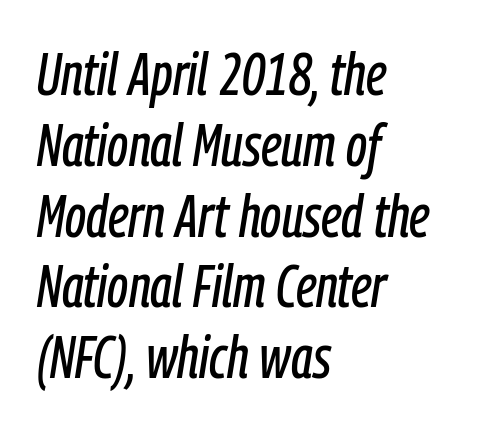
{"italic": "yes", "lean": "right", "slant_degrees": 9, "width": "condensed", "stroke_contrast": "low", "x_height": "medium", "monospaced": "no", "underline": "no", "align": "left", "line_spacing_ratio": 1.2, "letter_spacing": "normal", "letter_spacing_em": 0.0, "glyph_px": 59}
